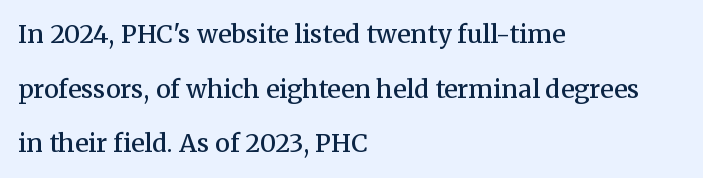
The image shows 25 px text type, upright; set left-aligned, loose line spacing (2.19x), normal letter spacing, not underlined.
